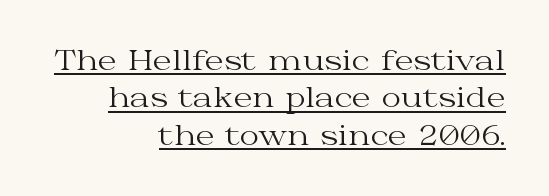
{"italic": "no", "bold": "no", "underline": "yes", "align": "right", "line_spacing": "normal", "line_spacing_ratio": 1.38, "letter_spacing": "normal", "letter_spacing_em": 0.0, "glyph_px": 27}
